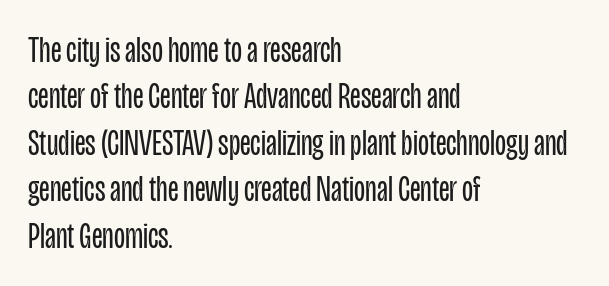
Q: Is the text bold? A: No.
Q: Is the text italic (slanted)? A: No, it is upright.
Q: Is the typeface a serif or a sans-serif typeface? A: Sans-serif.
Q: Is the text underlined? A: No.
Q: How is the paragraph aligned? A: Left-aligned.
Q: Is the spacing between letters normal or unusually wide? A: Normal.
Q: Is the spacing between lines tight, normal or loose? A: Normal.
Q: Width (condensed, normal, or wide)? A: Condensed.
Q: Stroke contrast? A: Low.
Q: x-height? A: Large.
Q: Monospaced? A: No.
